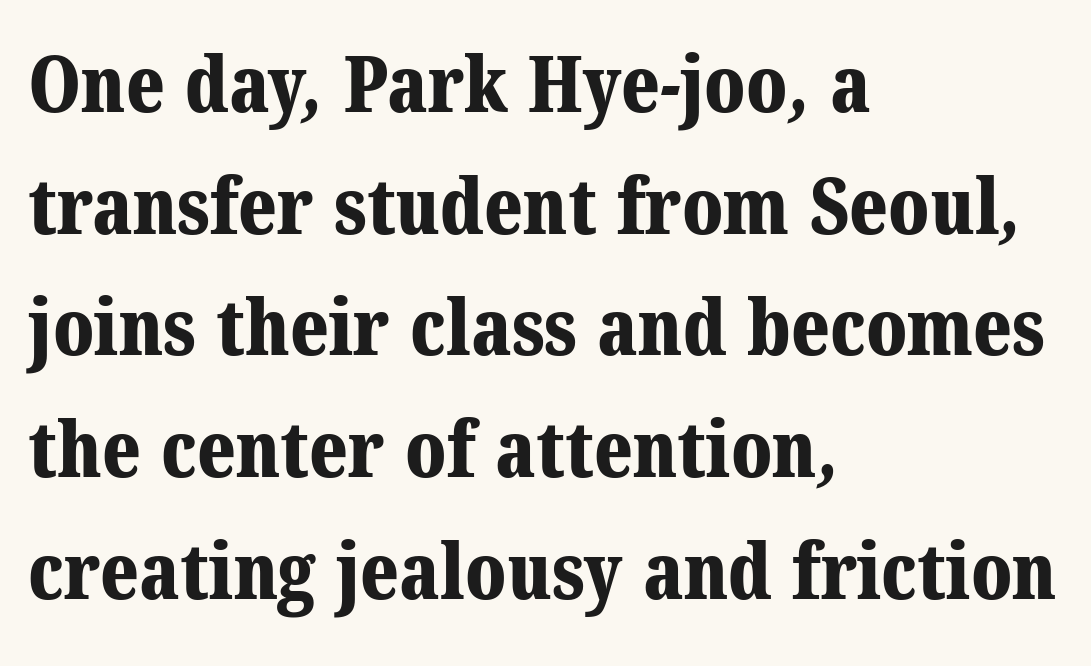
{"serif": "yes", "bold": "yes", "weight": "bold", "width": "normal", "stroke_contrast": "medium", "x_height": "medium", "monospaced": "no", "underline": "no", "align": "left", "line_spacing": "normal", "line_spacing_ratio": 1.56, "letter_spacing": "normal", "letter_spacing_em": 0.0, "glyph_px": 78}
